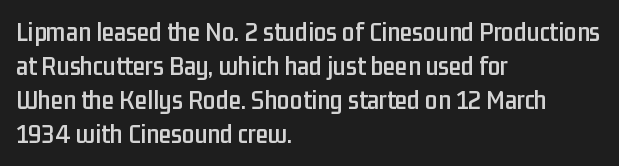
Q: Is the text italic (slanted)? A: No, it is upright.
Q: Is the typeface a serif or a sans-serif typeface? A: Sans-serif.
Q: Is the text underlined? A: No.
Q: How is the paragraph aligned? A: Left-aligned.
Q: Is the spacing between letters normal or unusually wide? A: Normal.
Q: Width (condensed, normal, or wide)? A: Condensed.
Q: Stroke contrast? A: Low.
Q: x-height? A: Medium.
Q: Monospaced? A: No.
